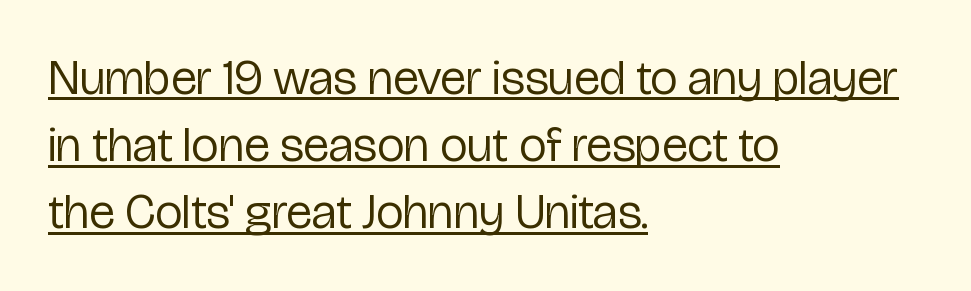
Here the designer chose a conventional face with non-uniform glyph widths. Line starts are locked; line ends wander. The passage shown is typeset with a sans-serif family. The block of text has a typical density, with ordinary space between rows. These lines were composed using upright roman letters. Stroke mass is kept to a normal reading level or below.
